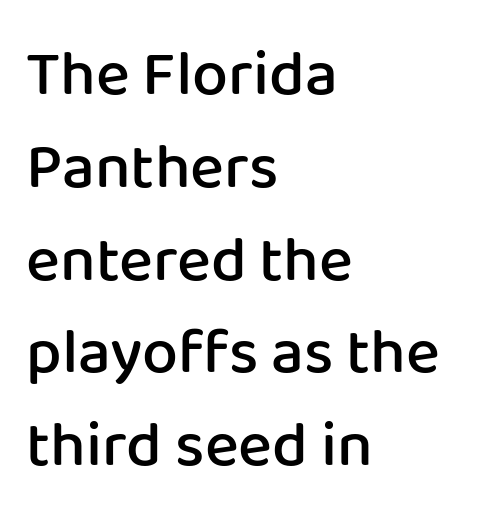
{"serif": "no", "italic": "no", "bold": "semi", "weight": "semibold", "width": "normal", "stroke_contrast": "low", "x_height": "medium", "monospaced": "no", "underline": "no", "align": "left", "line_spacing": "normal", "line_spacing_ratio": 1.45, "letter_spacing": "normal", "letter_spacing_em": 0.0, "glyph_px": 64}
